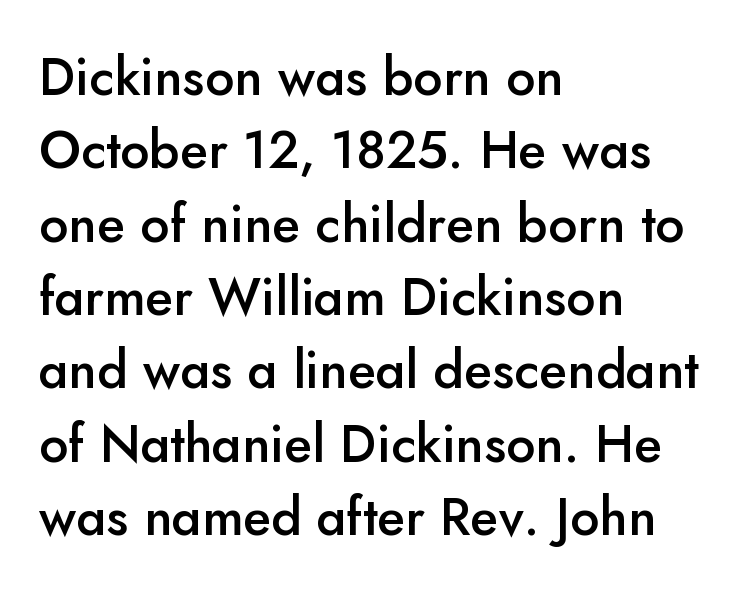
Q: Is the text bold? A: Semi-bold.
Q: Is the text italic (slanted)? A: No, it is upright.
Q: Is the typeface a serif or a sans-serif typeface? A: Sans-serif.
Q: Is the text underlined? A: No.
Q: How is the paragraph aligned? A: Left-aligned.
Q: Is the spacing between letters normal or unusually wide? A: Normal.
Q: Is the spacing between lines tight, normal or loose? A: Normal.
Q: Width (condensed, normal, or wide)? A: Normal.
Q: Stroke contrast? A: Low.
Q: x-height? A: Small.
Q: Monospaced? A: No.
